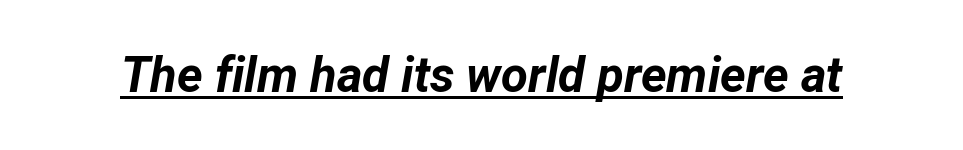
The whole block is typeset with a tilt. The type is set solid horizontally, with unmodified tracking. The passage shown is underscored from start to finish. You'd pick this weight for a headline — it's a proper bold. This sample has the flowing, uneven cadence of proportional lettering.
